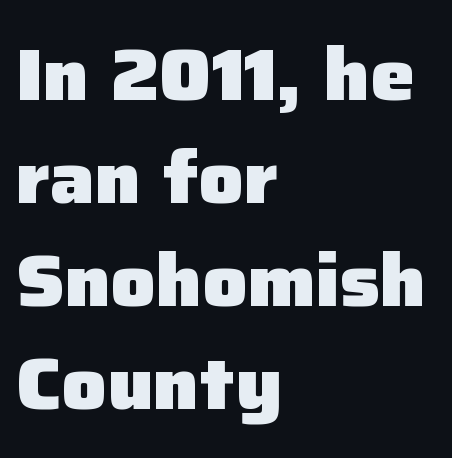
{"serif": "no", "italic": "no", "bold": "yes", "weight": "heavy", "width": "normal", "stroke_contrast": "low", "x_height": "medium", "monospaced": "no", "underline": "no", "align": "left", "line_spacing": "normal", "line_spacing_ratio": 1.39, "letter_spacing": "normal", "letter_spacing_em": 0.0, "glyph_px": 74}
